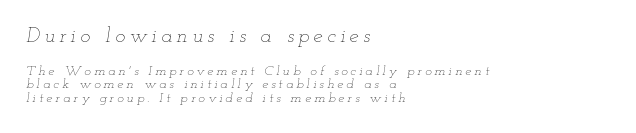
Q: Is the text bold? A: No.
Q: Is the text italic (slanted)? A: Yes, it leans right by about 12 degrees.
Q: Is the text underlined? A: No.
Q: How is the paragraph aligned? A: Left-aligned.
Q: Is the spacing between letters normal or unusually wide? A: Unusually wide.
Q: Is the spacing between lines tight, normal or loose? A: Tight.
Q: Which block of text is set in a larger size, the first (top) or the second (bottom)? A: The first (top) one.
